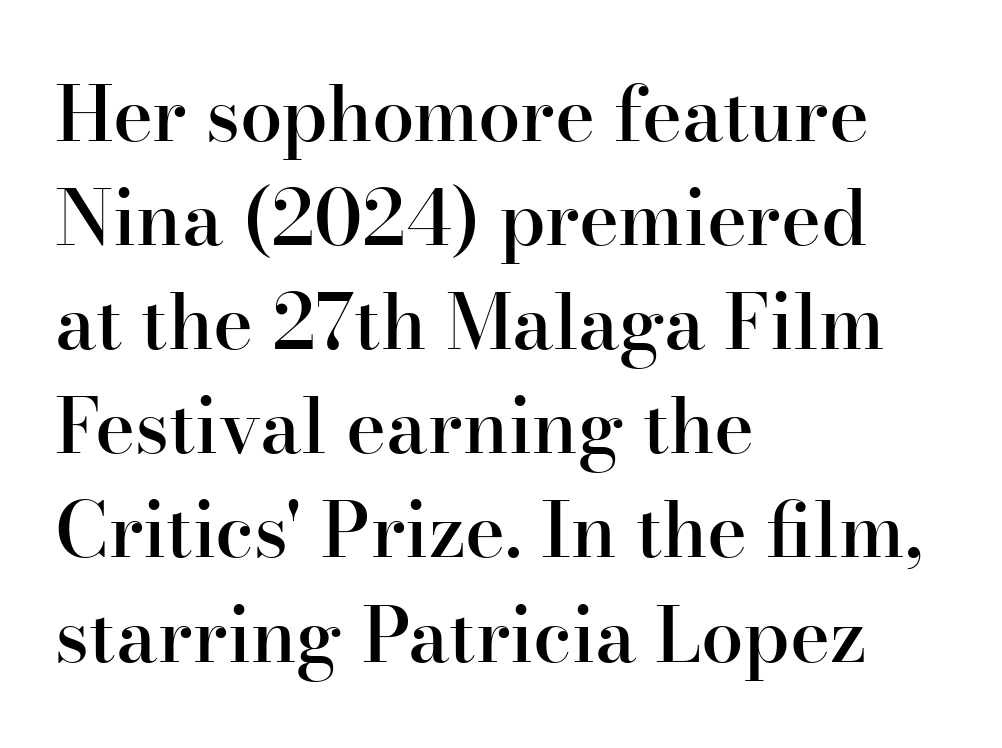
Q: Is the text bold? A: Semi-bold.
Q: Is the text italic (slanted)? A: No, it is upright.
Q: Is the typeface a serif or a sans-serif typeface? A: Serif.
Q: Is the text underlined? A: No.
Q: How is the paragraph aligned? A: Left-aligned.
Q: Is the spacing between letters normal or unusually wide? A: Normal.
Q: Is the spacing between lines tight, normal or loose? A: Normal.
Q: Width (condensed, normal, or wide)? A: Normal.
Q: Stroke contrast? A: High.
Q: x-height? A: Small.
Q: Monospaced? A: No.
